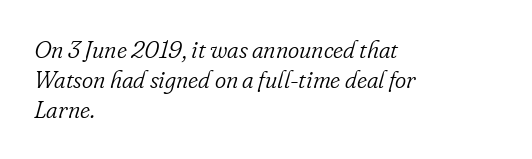
Q: Is the text bold? A: No.
Q: Is the text italic (slanted)? A: Yes, it leans right by about 16 degrees.
Q: Is the text underlined? A: No.
Q: How is the paragraph aligned? A: Left-aligned.
Q: Is the spacing between letters normal or unusually wide? A: Normal.
